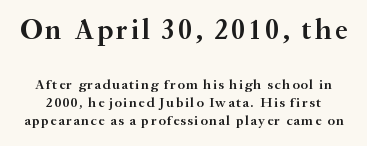
Check where the strokes stop: tiny serifs finish them off. On the weight axis this lands at semibold, roughly 600. The words here are not underlined. Whoever set this made the first block the dominant, larger element. You could not count columns in this text — the font is proportionally spaced. Notice how descenders clear the ascenders below comfortably — that's standard leading.
